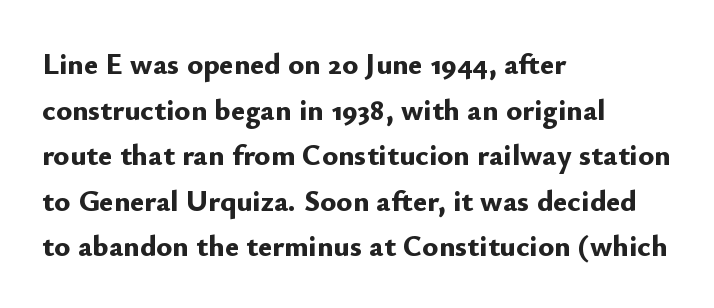
The image shows 30 px bold sans-serif type, upright; set left-aligned, normal line spacing (1.52x), normal letter spacing, not underlined; low stroke contrast and a small x-height.
